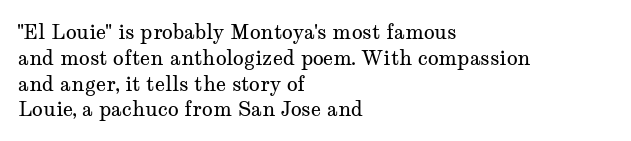
The image shows 20 px text type, upright; set left-aligned, normal line spacing (1.29x), normal letter spacing, not underlined.
